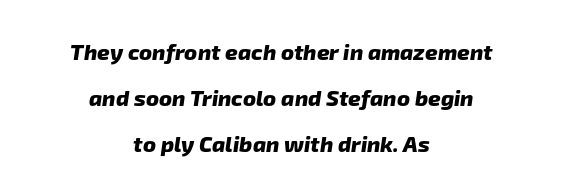
The image shows 22 px bold type; set centered, loose line spacing (2.08x), normal letter spacing, not underlined.
